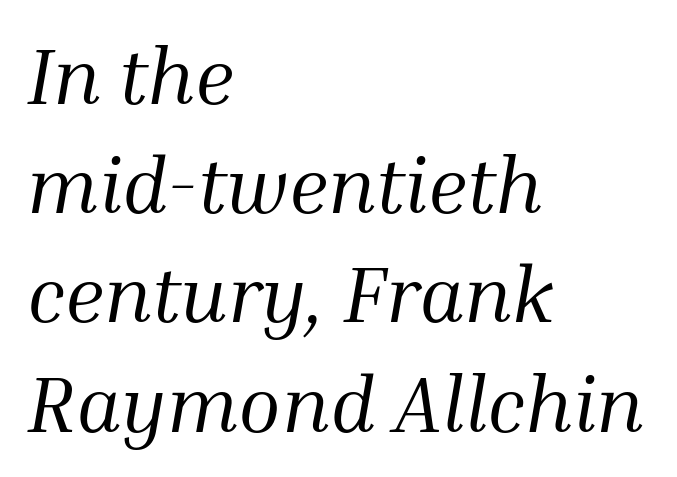
{"serif": "yes", "italic": "yes", "lean": "right", "slant_degrees": 10, "bold": "no", "weight": "regular", "width": "normal", "stroke_contrast": "medium", "x_height": "medium", "monospaced": "no", "underline": "no", "align": "left", "line_spacing": "normal", "line_spacing_ratio": 1.4, "letter_spacing": "normal", "letter_spacing_em": 0.0, "glyph_px": 78}
